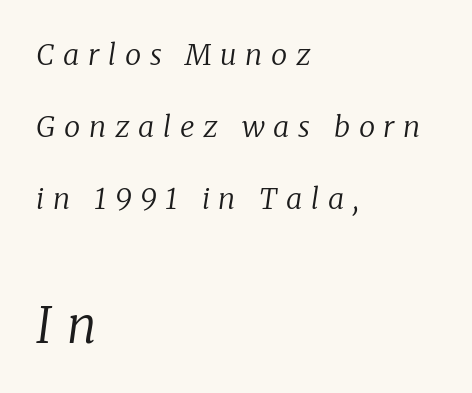
Here the glyphs are tracked loosely, breaking word shapes into spaced letters. The characters are drawn with everyday or finer stroke widths. Left-aligned paragraph, ragged on the right. This sample has the flowing, uneven cadence of proportional lettering. Larger block? The one below; the one above is distinctly smaller. Is the type slanted? Yes — the strokes lean at a clear angle.
